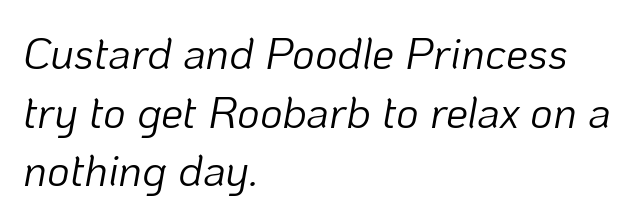
{"italic": "yes", "lean": "right", "slant_degrees": 10, "bold": "no", "weight": "light", "width": "normal", "stroke_contrast": "low", "x_height": "medium", "monospaced": "no", "underline": "no", "align": "left", "line_spacing": "normal", "line_spacing_ratio": 1.33, "letter_spacing": "normal", "letter_spacing_em": 0.0, "glyph_px": 44}
